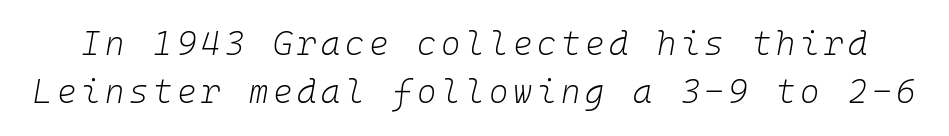
Q: Is the text bold? A: No.
Q: Is the text italic (slanted)? A: Yes, it leans right by about 10 degrees.
Q: Is the text underlined? A: No.
Q: Is the spacing between lines tight, normal or loose? A: Normal.
Q: Width (condensed, normal, or wide)? A: Normal.
Q: Stroke contrast? A: Low.
Q: x-height? A: Medium.
Q: Monospaced? A: Yes.
